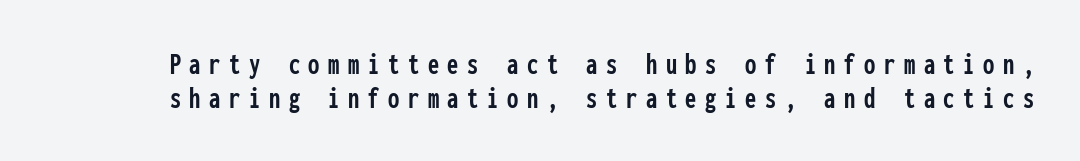
The type family on display is of the sans-serif kind. Bare-footed words on every line. The axis of the letterforms is exactly vertical. How are the letters spaced? Widely, with obvious added tracking. Quick note: interline space is minimal.
